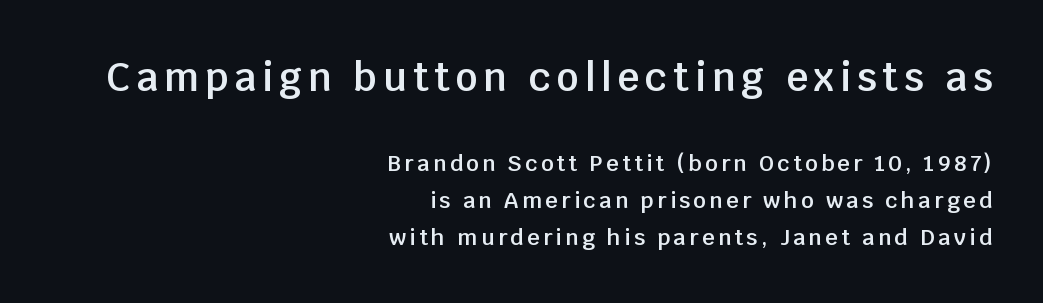
Q: Is the text bold? A: Semi-bold.
Q: Is the text italic (slanted)? A: No, it is upright.
Q: Is the typeface a serif or a sans-serif typeface? A: Sans-serif.
Q: Is the text underlined? A: No.
Q: How is the paragraph aligned? A: Right-aligned.
Q: Is the spacing between lines tight, normal or loose? A: Normal.
Q: Which block of text is set in a larger size, the first (top) or the second (bottom)? A: The first (top) one.
Q: Width (condensed, normal, or wide)? A: Normal.
Q: Stroke contrast? A: Low.
Q: x-height? A: Large.
Q: Monospaced? A: No.
